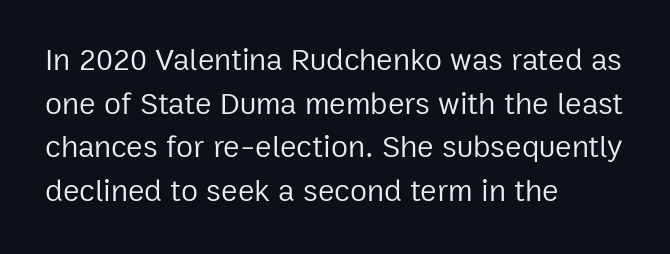
You can tell from the bare stems that sans-serif type was used. Think standard paragraph weight, or any step lighter than that. Spacing between characters is what you'd get straight out of the box. Check the space under the baseline: it is left empty.
